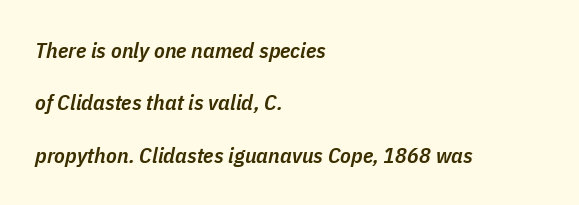
{"italic": "yes", "lean": "right", "slant_degrees": 11, "bold": "semi", "underline": "no", "align": "left", "line_spacing": "loose", "line_spacing_ratio": 2.38, "letter_spacing": "normal", "letter_spacing_em": 0.0, "glyph_px": 22}
